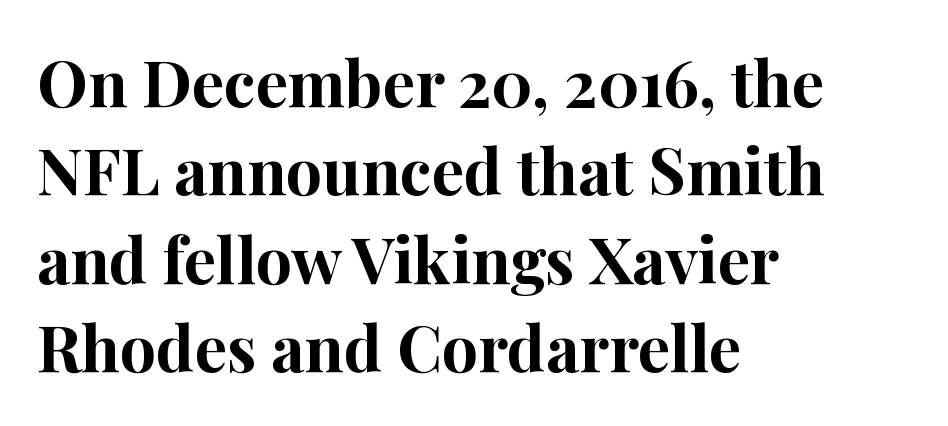
The image shows 64 px bold serif type, upright; set left-aligned, normal line spacing (1.38x), normal letter spacing, not underlined; high stroke contrast and a medium x-height.
